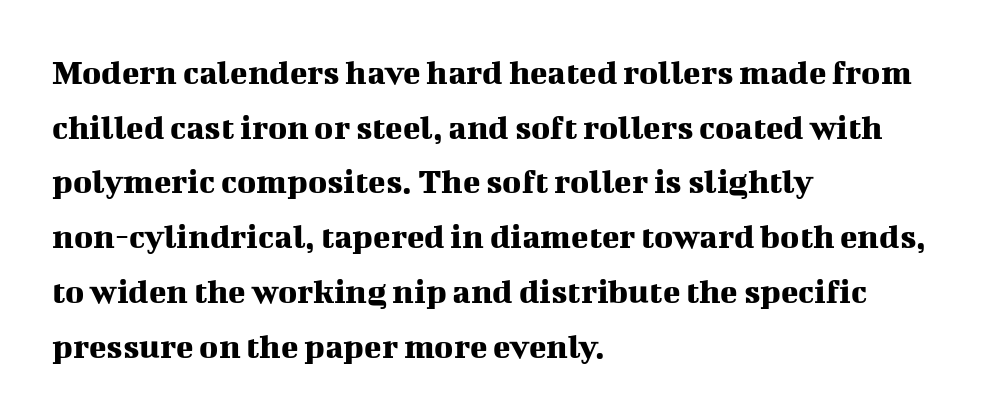
Q: Is the text italic (slanted)? A: No, it is upright.
Q: Is the typeface a serif or a sans-serif typeface? A: Serif.
Q: Is the text underlined? A: No.
Q: How is the paragraph aligned? A: Left-aligned.
Q: Is the spacing between letters normal or unusually wide? A: Normal.
Q: Is the spacing between lines tight, normal or loose? A: Normal.
Q: Width (condensed, normal, or wide)? A: Normal.
Q: Stroke contrast? A: Medium.
Q: x-height? A: Medium.
Q: Monospaced? A: No.
